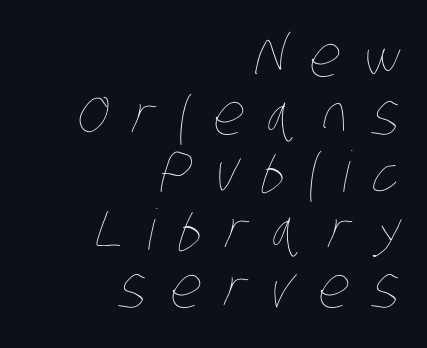
Q: Is the text bold? A: No.
Q: Is the text underlined? A: No.
Q: How is the paragraph aligned? A: Right-aligned.
Q: Is the spacing between letters normal or unusually wide? A: Unusually wide.
Q: Is the spacing between lines tight, normal or loose? A: Tight.
Q: Width (condensed, normal, or wide)? A: Condensed.
Q: Stroke contrast? A: Low.
Q: x-height? A: Large.
Q: Monospaced? A: No.
